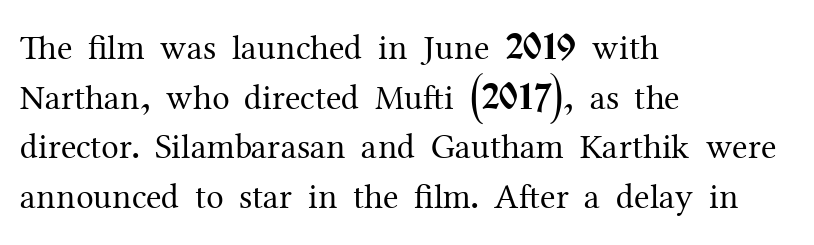
Q: Is the text bold? A: No.
Q: Is the text italic (slanted)? A: No, it is upright.
Q: Is the typeface a serif or a sans-serif typeface? A: Serif.
Q: Is the text underlined? A: No.
Q: How is the paragraph aligned? A: Left-aligned.
Q: Is the spacing between letters normal or unusually wide? A: Normal.
Q: Is the spacing between lines tight, normal or loose? A: Normal.
Q: Width (condensed, normal, or wide)? A: Normal.
Q: Stroke contrast? A: Medium.
Q: x-height? A: Medium.
Q: Monospaced? A: No.
